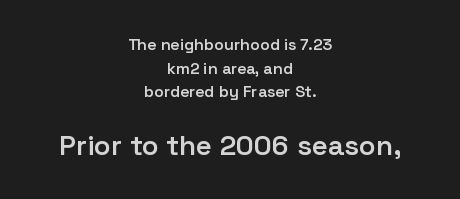
{"serif": "no", "italic": "no", "bold": "semi", "weight": "semibold", "width": "normal", "stroke_contrast": "low", "x_height": "medium", "monospaced": "no", "underline": "no", "align": "center", "line_spacing": "normal", "line_spacing_ratio": 1.48, "letter_spacing": "normal", "letter_spacing_em": 0.0, "larger_block": "second", "size_ratio": 1.75, "glyph_px": 28}
